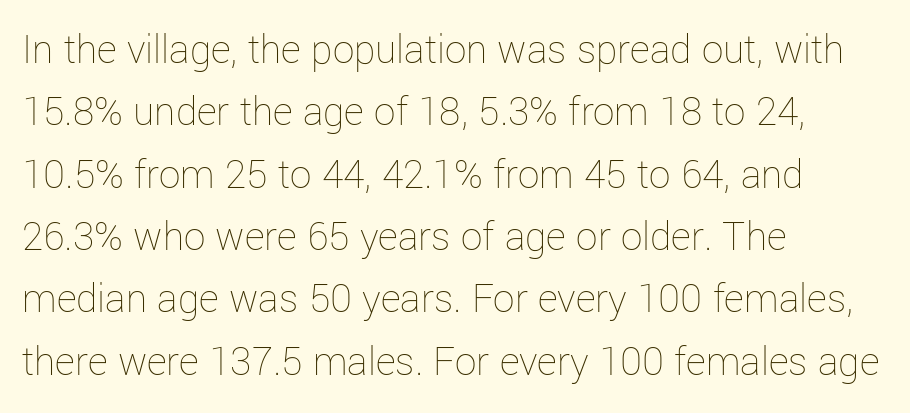
Q: Is the text bold? A: No.
Q: Is the text italic (slanted)? A: No, it is upright.
Q: Is the text underlined? A: No.
Q: How is the paragraph aligned? A: Left-aligned.
Q: Is the spacing between letters normal or unusually wide? A: Normal.
Q: Is the spacing between lines tight, normal or loose? A: Normal.
Q: Width (condensed, normal, or wide)? A: Normal.
Q: Stroke contrast? A: Low.
Q: x-height? A: Medium.
Q: Monospaced? A: No.
